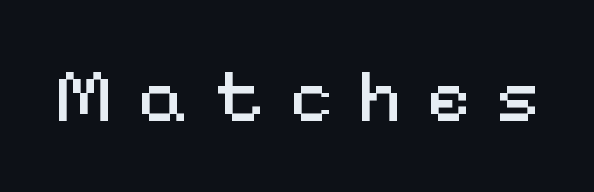
The image shows 76 px regular-weight sans-serif type, upright; set unusually wide letter spacing (+0.32 em), not underlined; medium stroke contrast and a medium x-height.
